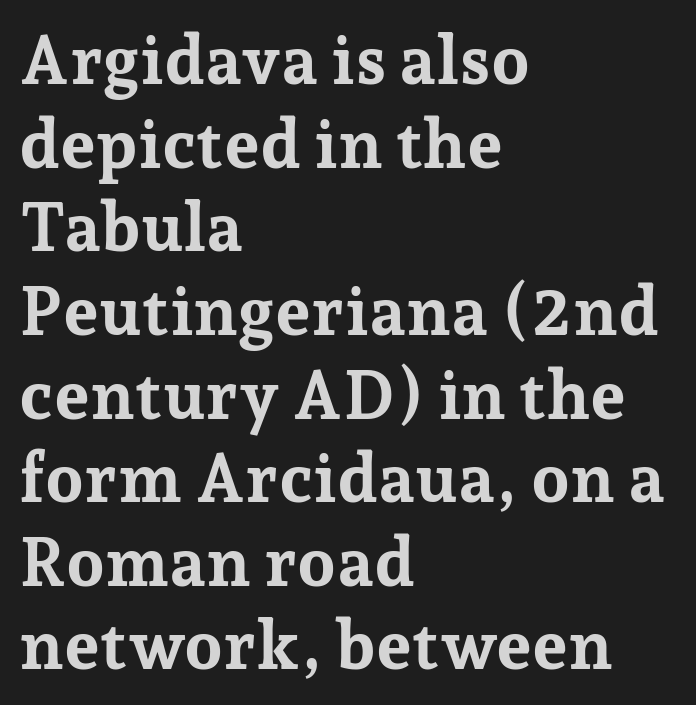
Does the type have serifs? Yes, each stem ends in a small foot. Only glyphs here, with clear space below each row. Look at the tracking — it's just the regular setting, nothing added. These lines are set flush left with a ragged right edge.
